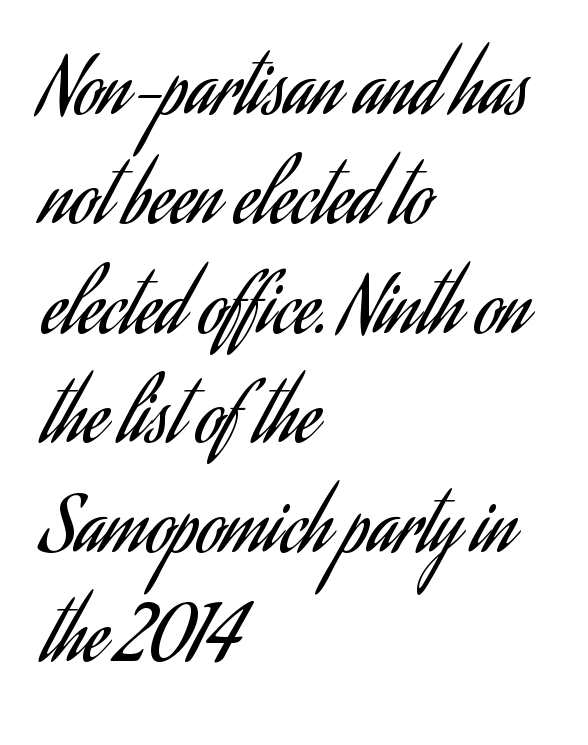
Q: Is the text bold? A: No.
Q: Is the text italic (slanted)? A: Yes.
Q: Is the typeface a serif or a sans-serif typeface? A: Sans-serif.
Q: Is the text underlined? A: No.
Q: How is the paragraph aligned? A: Left-aligned.
Q: Is the spacing between letters normal or unusually wide? A: Normal.
Q: Is the spacing between lines tight, normal or loose? A: Normal.
Q: Width (condensed, normal, or wide)? A: Condensed.
Q: Stroke contrast? A: Low.
Q: x-height? A: Small.
Q: Monospaced? A: No.
